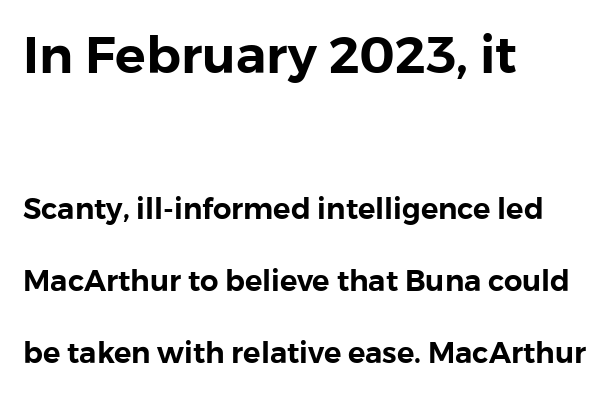
{"serif": "no", "italic": "no", "width": "normal", "x_height": "medium", "monospaced": "no", "underline": "no", "align": "left", "line_spacing": "loose", "line_spacing_ratio": 2.48, "letter_spacing": "normal", "letter_spacing_em": 0.0, "larger_block": "first", "size_ratio": 1.76, "glyph_px": 51}
